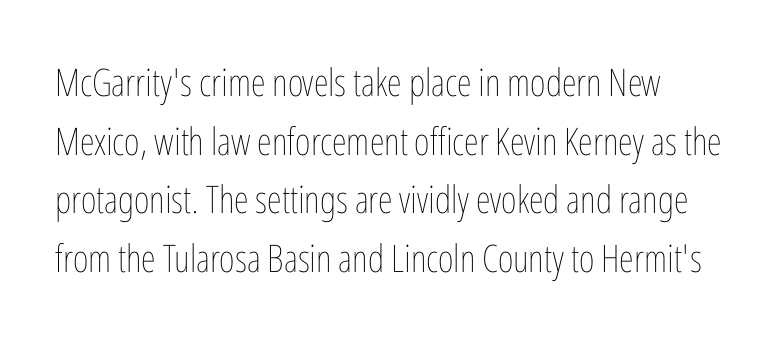
The passage shown is not underscored anywhere. Weight: not bold — regular or lighter. This is roman type, the default non-slanted kind. Looks like regular typesetting: each glyph gets only the width it needs.
